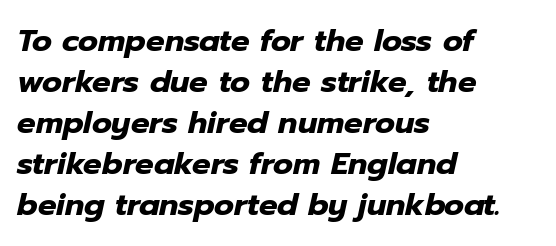
{"italic": "yes", "lean": "right", "slant_degrees": 12, "bold": "yes", "weight": "heavy", "width": "normal", "stroke_contrast": "low", "x_height": "medium", "monospaced": "no", "underline": "no", "align": "left", "line_spacing": "normal", "line_spacing_ratio": 1.32, "letter_spacing": "normal", "letter_spacing_em": 0.0, "glyph_px": 31}
